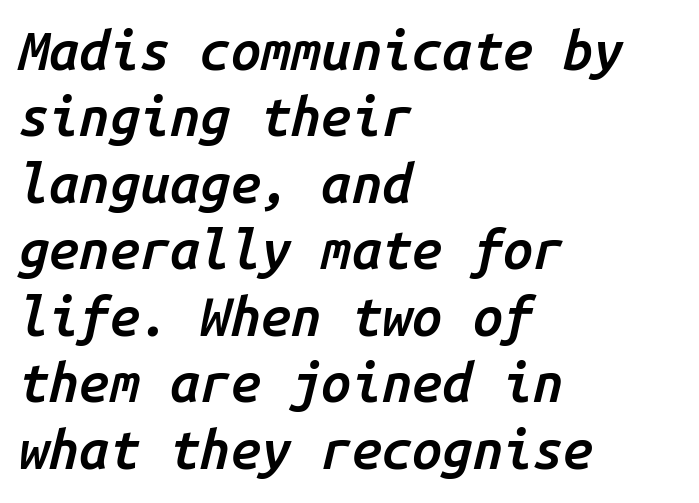
{"italic": "yes", "lean": "right", "slant_degrees": 14, "bold": "semi", "weight": "semibold", "width": "normal", "stroke_contrast": "low", "x_height": "medium", "monospaced": "yes", "underline": "no", "align": "left", "line_spacing_ratio": 1.23, "letter_spacing": "normal", "letter_spacing_em": 0.0, "glyph_px": 54}
